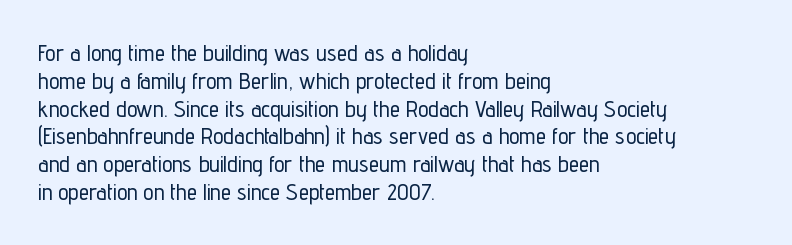
Here the glyphs are tracked normally, forming tight word shapes. The specimen omits any rule beneath the text block's lines. Vertical strokes here are truly vertical. The lines in this sample share a left origin and differ only in where they stop.
